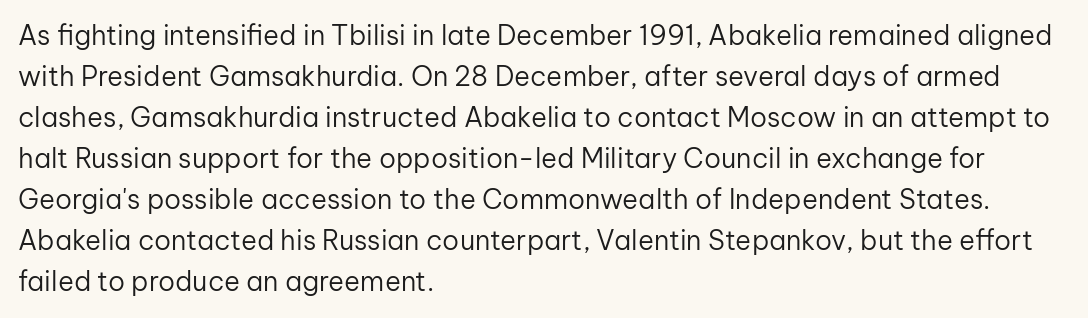
On a weight scale, this lands at 450 or below. The passage shown has conventional tracking throughout. A normal amount of white space separates one row of letters from the next. The rag falls on the right side of this text block.
